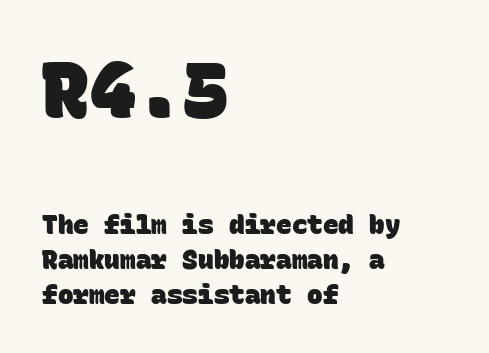
Q: Is the text bold? A: Yes.
Q: Is the typeface a serif or a sans-serif typeface? A: Sans-serif.
Q: Is the text underlined? A: No.
Q: How is the paragraph aligned? A: Left-aligned.
Q: Is the spacing between letters normal or unusually wide? A: Normal.
Q: Is the spacing between lines tight, normal or loose? A: Normal.
Q: Which block of text is set in a larger size, the first (top) or the second (bottom)? A: The first (top) one.
Q: Width (condensed, normal, or wide)? A: Normal.
Q: Stroke contrast? A: Low.
Q: x-height? A: Large.
Q: Monospaced? A: Yes.
